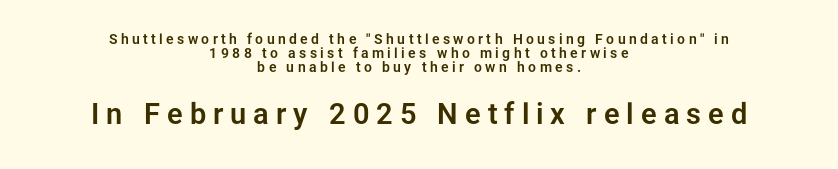
{"serif": "no", "italic": "no", "width": "normal", "stroke_contrast": "low", "x_height": "medium", "monospaced": "no", "underline": "no", "align": "center", "line_spacing": "tight", "line_spacing_ratio": 0.99, "letter_spacing": "wide", "letter_spacing_em": 0.24, "larger_block": "second", "size_ratio": 2.07, "glyph_px": 29}
